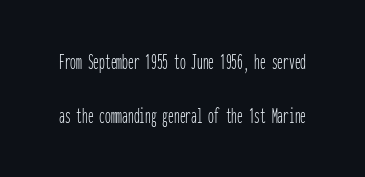
Q: Is the text bold? A: No.
Q: Is the text italic (slanted)? A: No, it is upright.
Q: Is the text underlined? A: No.
Q: Is the spacing between letters normal or unusually wide? A: Normal.
Q: Is the spacing between lines tight, normal or loose? A: Loose.
